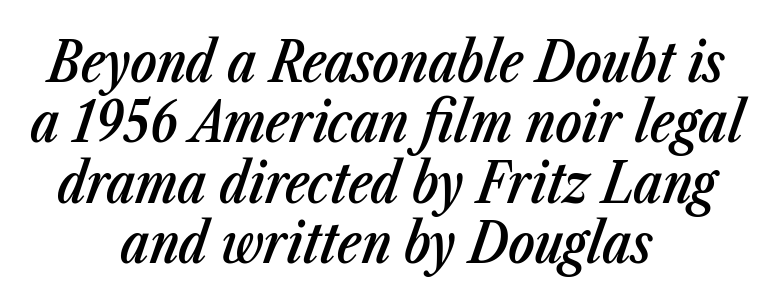
Clear beneath every line of the passage. Is the letter spacing exaggerated? No — it looks like the ordinary default. Slightly chunky letters — semibold, I'd say, not full bold. The whitespace from short lines is split evenly between both sides. Does the leading feel generous? Not at all — it's pinched.
